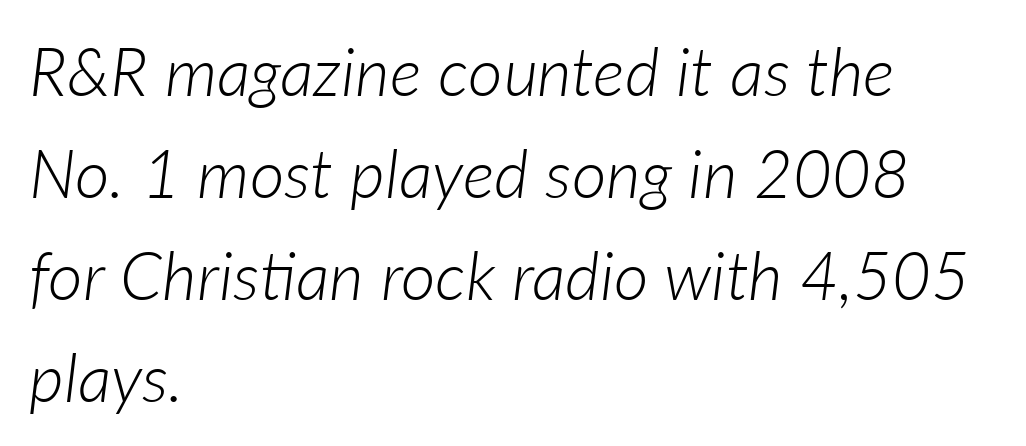
Q: Is the text bold? A: No.
Q: Is the text italic (slanted)? A: Yes, it leans right by about 7 degrees.
Q: Is the text underlined? A: No.
Q: How is the paragraph aligned? A: Left-aligned.
Q: Is the spacing between letters normal or unusually wide? A: Normal.
Q: Is the spacing between lines tight, normal or loose? A: Normal.
Q: Width (condensed, normal, or wide)? A: Normal.
Q: Stroke contrast? A: Low.
Q: x-height? A: Medium.
Q: Monospaced? A: No.
